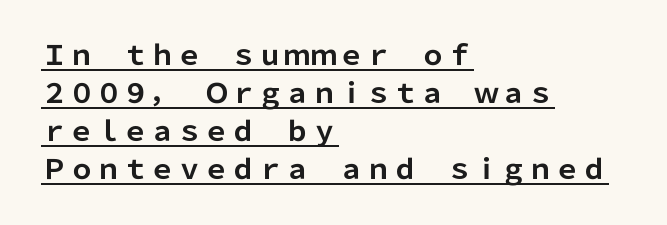
Q: Is the text bold? A: Yes.
Q: Is the text italic (slanted)? A: No, it is upright.
Q: Is the text underlined? A: Yes.
Q: How is the paragraph aligned? A: Left-aligned.
Q: Is the spacing between letters normal or unusually wide? A: Normal.
Q: Is the spacing between lines tight, normal or loose? A: Normal.
